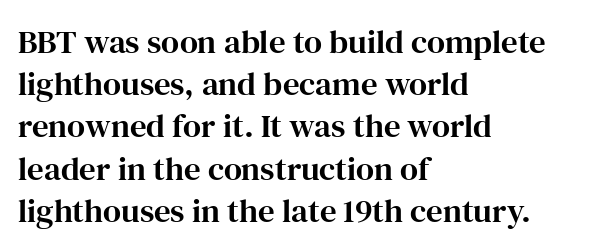
The image shows 33 px serif type, upright; set left-aligned, normal line spacing (1.28x), normal letter spacing, not underlined; high stroke contrast and a medium x-height.
